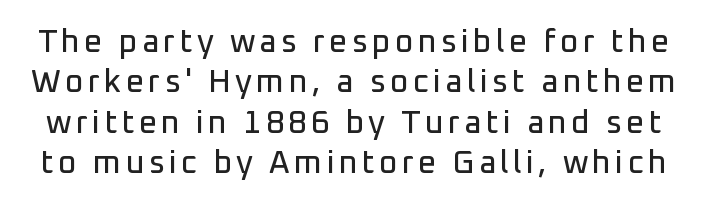
The image shows 32 px sans-serif type, upright; set normal line spacing (1.26x), not underlined; low stroke contrast and a medium x-height.
